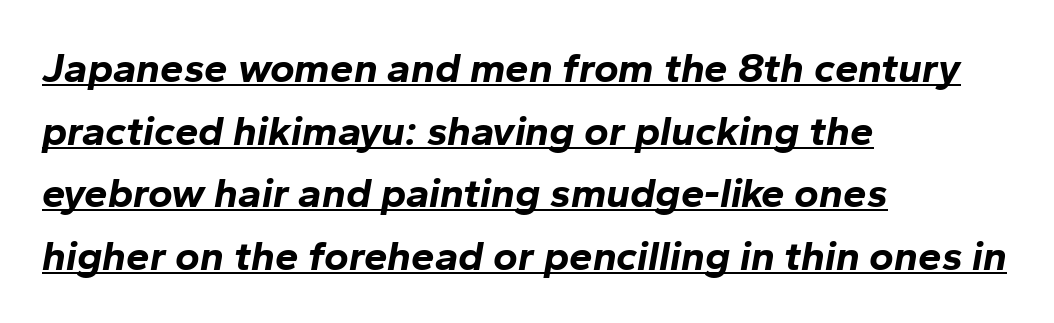
Think of a printed novel: that variable character pitch is what you see here. A full-strength bold gives these letters their thick strokes. Normally led — the rows are evenly, conventionally spaced. Typeset ragged right — the left edge is the straight one. Italic: yes, the glyphs are oblique.
